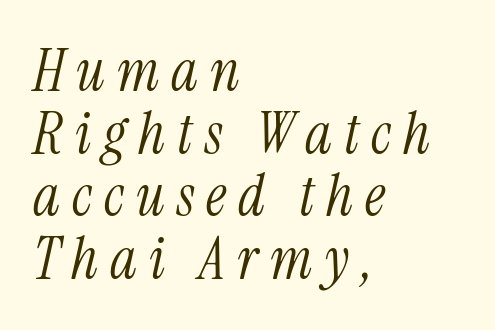
{"serif": "yes", "italic": "yes", "lean": "right", "slant_degrees": 13, "bold": "no", "weight": "light", "width": "condensed", "stroke_contrast": "medium", "x_height": "medium", "monospaced": "no", "underline": "no", "align": "left", "line_spacing": "tight", "line_spacing_ratio": 1.1, "letter_spacing": "wide", "letter_spacing_em": 0.21, "glyph_px": 57}
